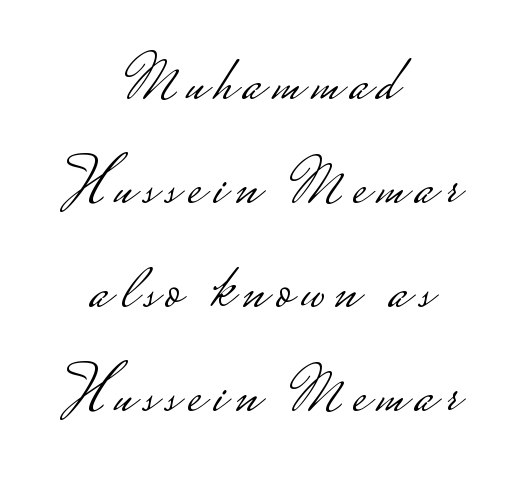
{"serif": "no", "bold": "no", "weight": "light", "width": "wide", "stroke_contrast": "low", "monospaced": "no", "underline": "no", "align": "center", "line_spacing": "normal", "line_spacing_ratio": 1.6, "glyph_px": 65}
